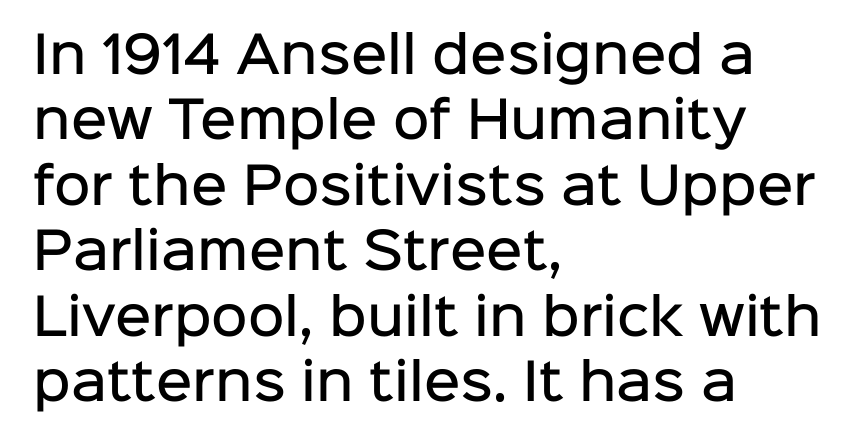
{"serif": "no", "italic": "no", "bold": "semi", "weight": "semibold", "width": "normal", "stroke_contrast": "low", "x_height": "medium", "monospaced": "no", "underline": "no", "align": "left", "line_spacing": "normal", "line_spacing_ratio": 1.31, "letter_spacing": "normal", "letter_spacing_em": 0.0, "glyph_px": 50}
